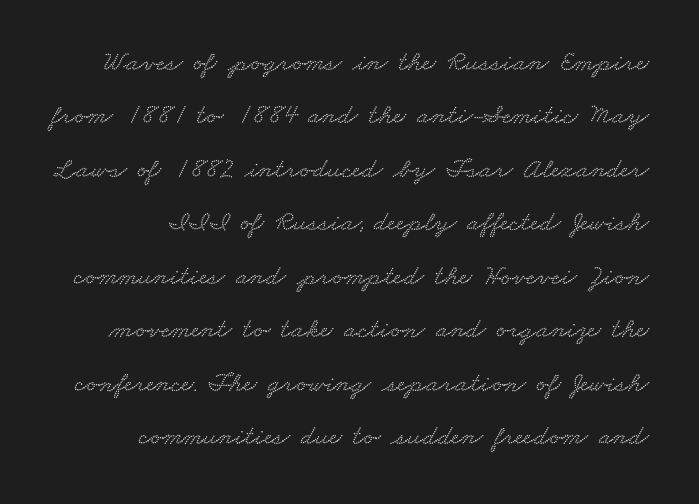
Q: Is the text underlined? A: No.
Q: Is the spacing between letters normal or unusually wide? A: Normal.
Q: Is the spacing between lines tight, normal or loose? A: Loose.
Q: Width (condensed, normal, or wide)? A: Wide.
Q: Stroke contrast? A: Low.
Q: x-height? A: Small.
Q: Monospaced? A: No.
